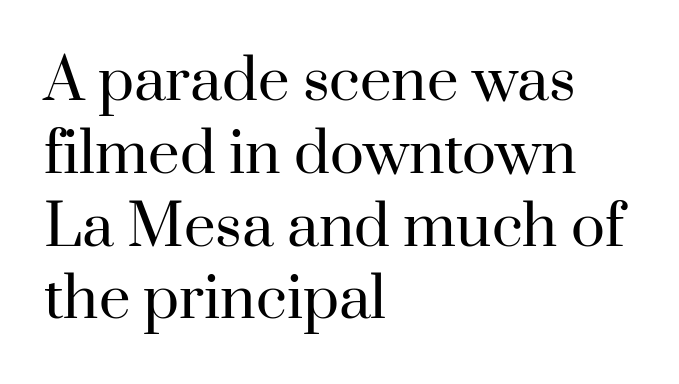
The image shows 56 px regular-weight serif type, upright; set left-aligned, normal line spacing (1.3x), normal letter spacing, not underlined; high stroke contrast and a small x-height.
